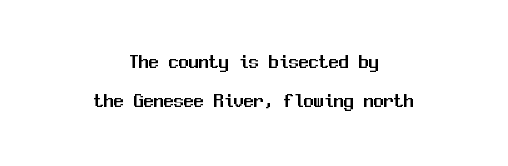
{"italic": "no", "underline": "no", "align": "center", "line_spacing": "loose", "line_spacing_ratio": 1.96, "letter_spacing": "normal", "letter_spacing_em": 0.0, "glyph_px": 20}
